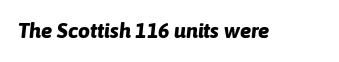
{"italic": "yes", "lean": "right", "slant_degrees": 6, "bold": "yes", "underline": "no", "letter_spacing": "normal", "letter_spacing_em": 0.0, "glyph_px": 21}
